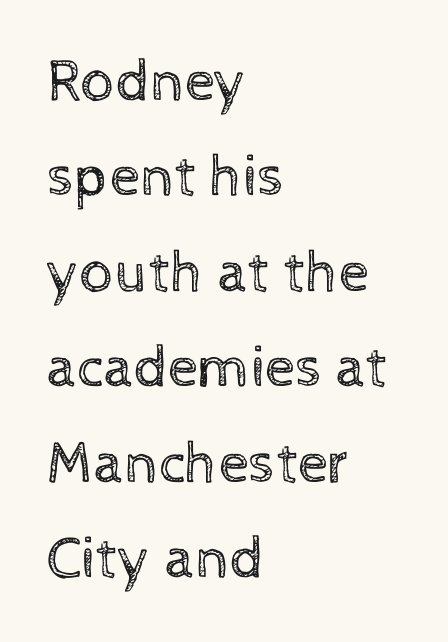
Q: Is the text bold? A: No.
Q: Is the text italic (slanted)? A: No, it is upright.
Q: Is the text underlined? A: No.
Q: How is the paragraph aligned? A: Left-aligned.
Q: Is the spacing between letters normal or unusually wide? A: Normal.
Q: Is the spacing between lines tight, normal or loose? A: Normal.
Q: Width (condensed, normal, or wide)? A: Normal.
Q: x-height? A: Medium.
Q: Monospaced? A: No.
